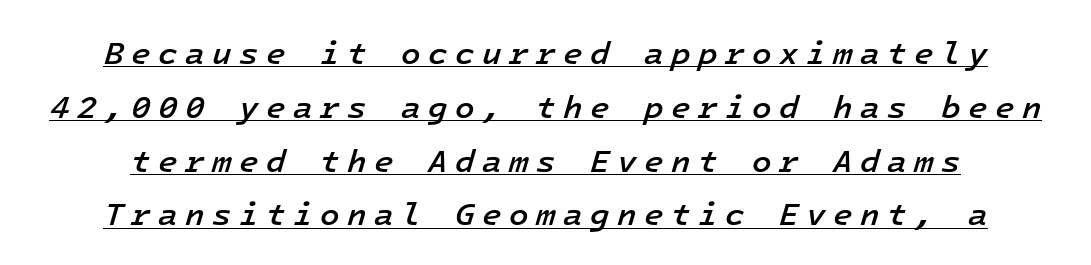
{"italic": "yes", "lean": "right", "slant_degrees": 16, "bold": "semi", "weight": "semibold", "width": "normal", "stroke_contrast": "low", "x_height": "medium", "monospaced": "yes", "underline": "yes", "line_spacing": "normal", "line_spacing_ratio": 1.68, "letter_spacing": "wide", "letter_spacing_em": 0.23, "glyph_px": 32}
